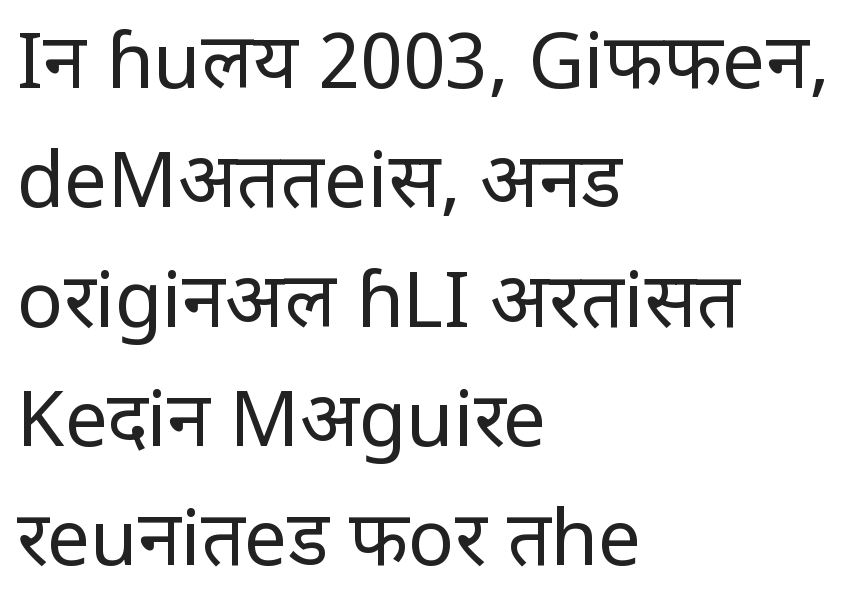
{"serif": "no", "italic": "no", "bold": "no", "weight": "regular", "width": "condensed", "stroke_contrast": "low", "x_height": "large", "monospaced": "no", "underline": "no", "align": "left", "line_spacing": "normal", "line_spacing_ratio": 1.55, "letter_spacing": "normal", "letter_spacing_em": 0.0, "glyph_px": 77}
